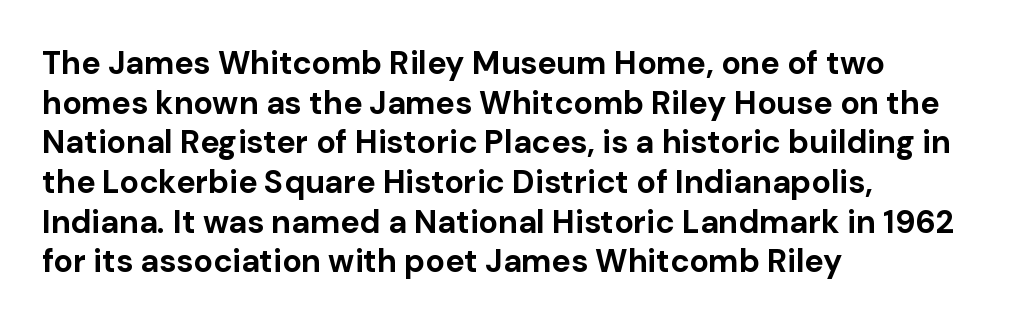
{"serif": "no", "italic": "no", "bold": "yes", "weight": "bold", "width": "normal", "stroke_contrast": "low", "x_height": "medium", "monospaced": "no", "underline": "no", "align": "left", "line_spacing_ratio": 1.24, "letter_spacing": "normal", "letter_spacing_em": 0.0, "glyph_px": 32}
